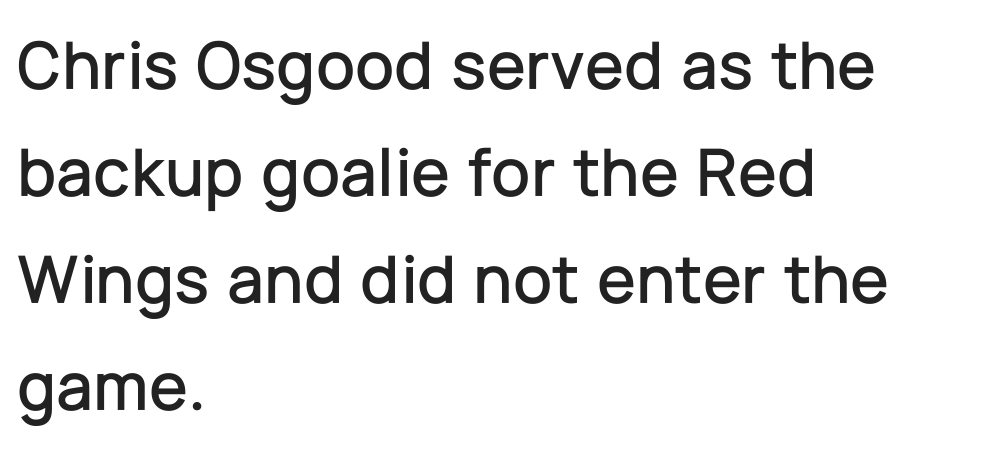
Horizontally, the lines are justified to the leading edge only. Clear beneath every line of the passage. Italic? Not at all — the glyphs are vertical. What's the leading like? Ordinary, nothing unusual. Characters follow at the spacing the type designer built in. The typeface chosen for these lines omits serifs.
